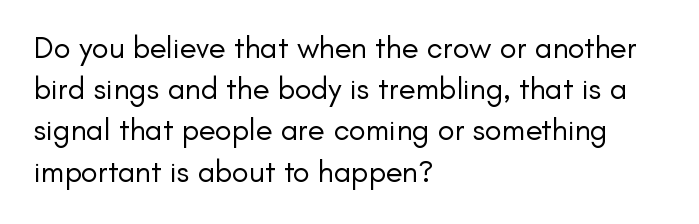
{"serif": "no", "italic": "no", "bold": "no", "weight": "regular", "width": "normal", "stroke_contrast": "low", "x_height": "small", "monospaced": "no", "underline": "no", "align": "left", "line_spacing": "normal", "line_spacing_ratio": 1.33, "letter_spacing": "normal", "letter_spacing_em": 0.0, "glyph_px": 31}
